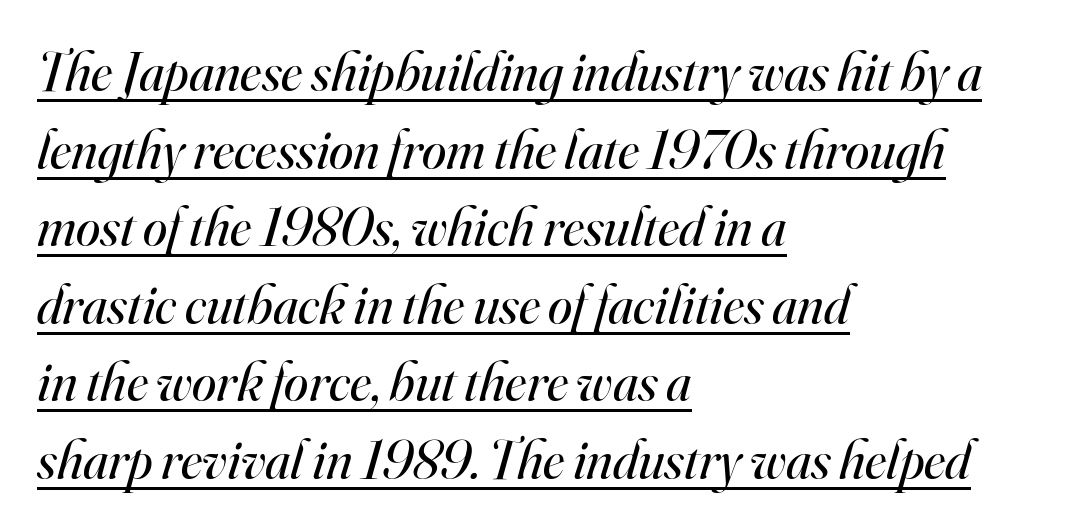
The image shows 55 px regular-weight serif type, italic (leaning right); set left-aligned, normal line spacing (1.41x), normal letter spacing, underlined; high stroke contrast and a small x-height.
